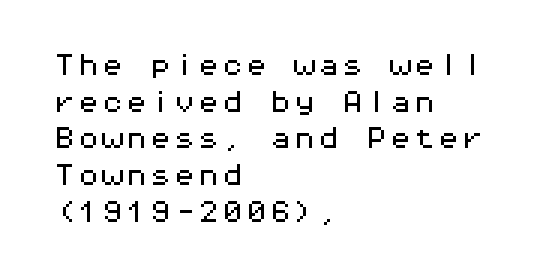
Q: Is the text italic (slanted)? A: No, it is upright.
Q: Is the text underlined? A: No.
Q: How is the paragraph aligned? A: Left-aligned.
Q: Is the spacing between letters normal or unusually wide? A: Normal.
Q: Is the spacing between lines tight, normal or loose? A: Normal.
